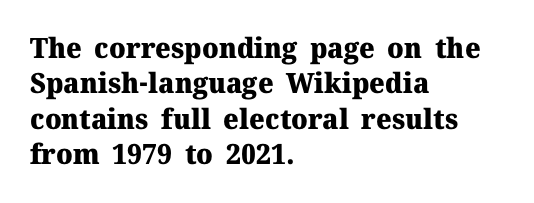
The lettering holds an erect, upright posture throughout. Typographic density is high because the face is bold. You could call the tracking neutral — neither tight nor loose. The characters display serif detailing at their extremities. Leading matches the norm, producing a regular column.
